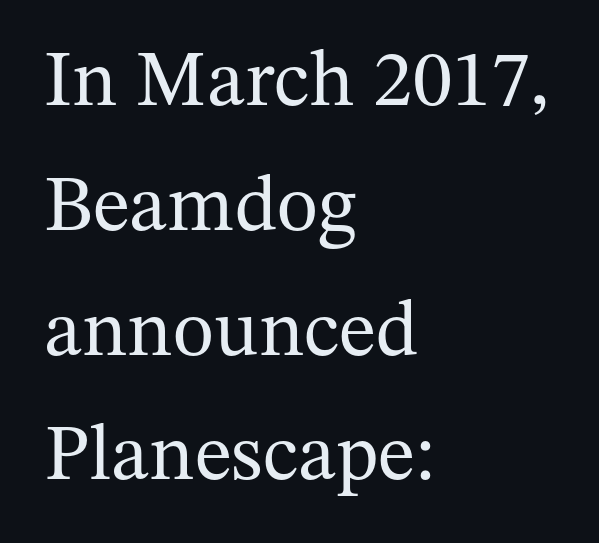
Weight: not bold — regular or lighter. Rendered with straight, roman letterforms. The rendering keeps characters at their native spacing. The rag falls on the right side of this text block.
